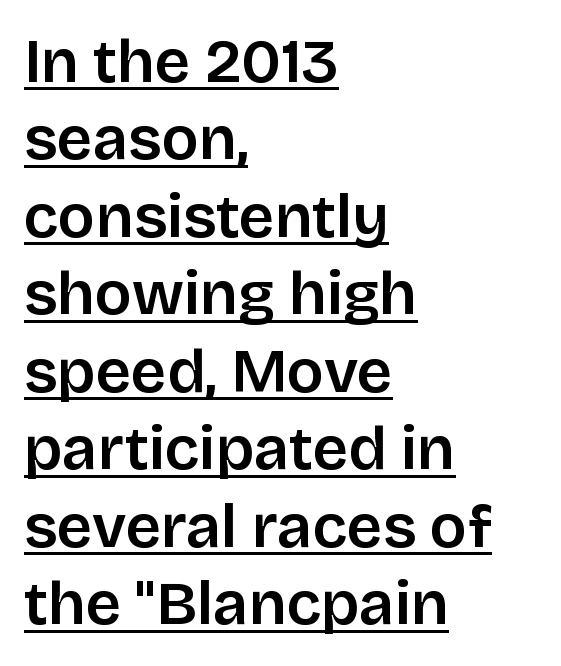
The image shows 62 px sans-serif type, upright; set left-aligned, normal line spacing (1.25x), normal letter spacing, underlined; low stroke contrast and a large x-height.
